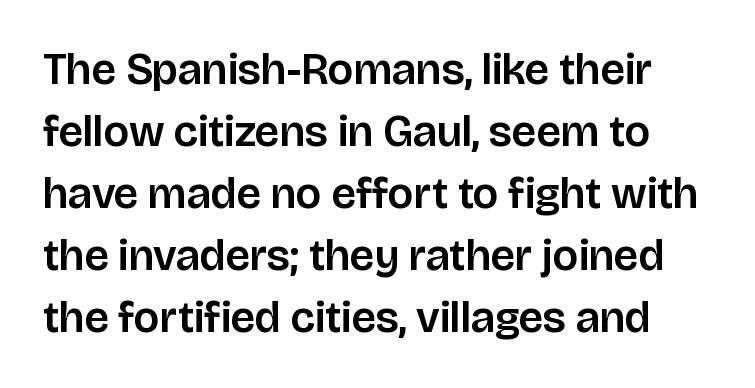
Q: Is the text italic (slanted)? A: No, it is upright.
Q: Is the typeface a serif or a sans-serif typeface? A: Sans-serif.
Q: Is the text underlined? A: No.
Q: Is the spacing between letters normal or unusually wide? A: Normal.
Q: Is the spacing between lines tight, normal or loose? A: Normal.
Q: Width (condensed, normal, or wide)? A: Normal.
Q: Stroke contrast? A: Low.
Q: x-height? A: Large.
Q: Monospaced? A: No.
